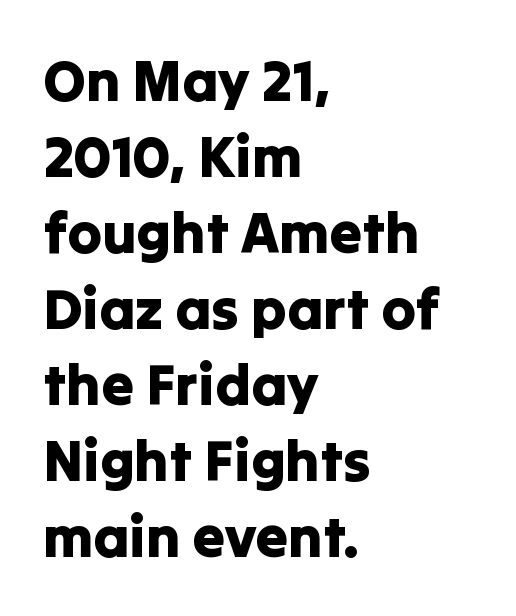
{"serif": "no", "italic": "no", "width": "normal", "stroke_contrast": "low", "x_height": "medium", "monospaced": "no", "underline": "no", "align": "left", "line_spacing": "normal", "line_spacing_ratio": 1.31, "letter_spacing": "normal", "letter_spacing_em": 0.0, "glyph_px": 58}
